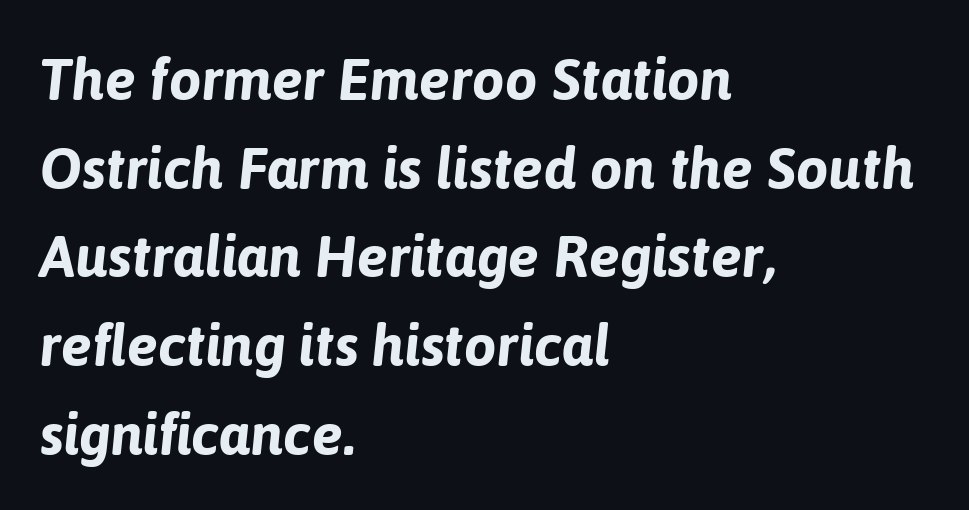
The whole block is typeset with a tilt. Descender tails drop into unmarked territory. The designer left line spacing at the default. Each letter keeps its own natural width here, so spacing adapts to shape. Typesetter's note: full bold, strokes at maximum text heaviness.
